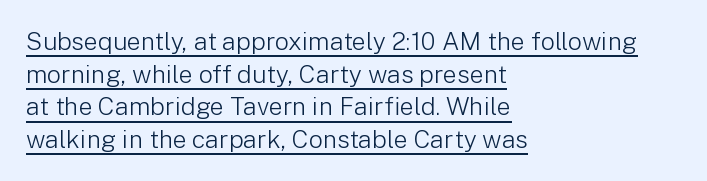
Weight class: somewhere from thin through regular. Check the space under the baseline: a stroke is drawn there. The space between consecutive lines is moderate. A roman cut, with each character standing at attention. Each line starts at the same left margin while the right side varies. No extra tracking has been applied to these lines.
